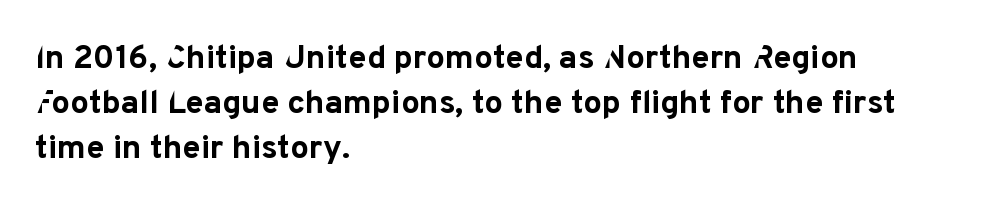
The image shows 33 px bold sans-serif type, upright; set left-aligned, normal line spacing (1.37x), normal letter spacing, not underlined; low stroke contrast and a medium x-height.
